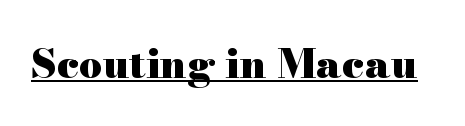
Q: Is the text bold? A: Yes.
Q: Is the text italic (slanted)? A: No, it is upright.
Q: Is the typeface a serif or a sans-serif typeface? A: Serif.
Q: Is the text underlined? A: Yes.
Q: Is the spacing between letters normal or unusually wide? A: Normal.
Q: Width (condensed, normal, or wide)? A: Wide.
Q: Stroke contrast? A: High.
Q: x-height? A: Small.
Q: Monospaced? A: No.
